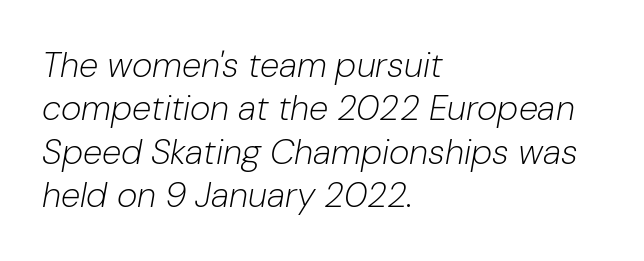
Q: Is the text bold? A: No.
Q: Is the text italic (slanted)? A: Yes, it leans right by about 10 degrees.
Q: Is the text underlined? A: No.
Q: How is the paragraph aligned? A: Left-aligned.
Q: Is the spacing between letters normal or unusually wide? A: Normal.
Q: Width (condensed, normal, or wide)? A: Normal.
Q: Stroke contrast? A: Low.
Q: x-height? A: Medium.
Q: Monospaced? A: No.
